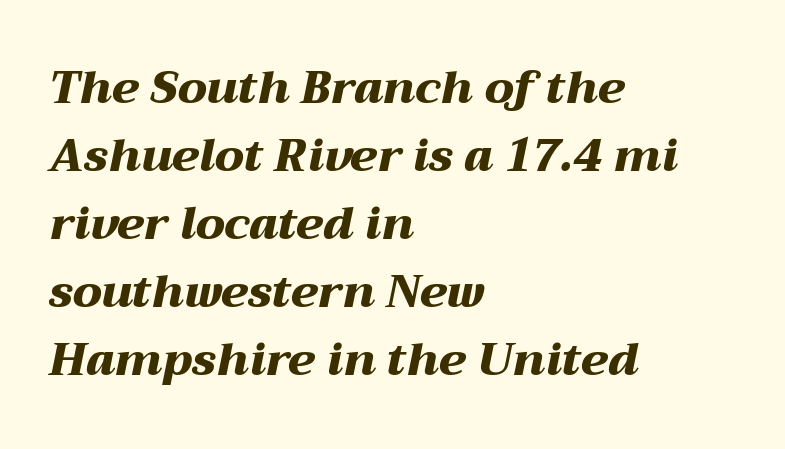
The image shows 45 px heavy, wide type, italic (leaning right); set left-aligned, normal line spacing (1.51x), normal letter spacing, not underlined; medium stroke contrast and a medium x-height.
